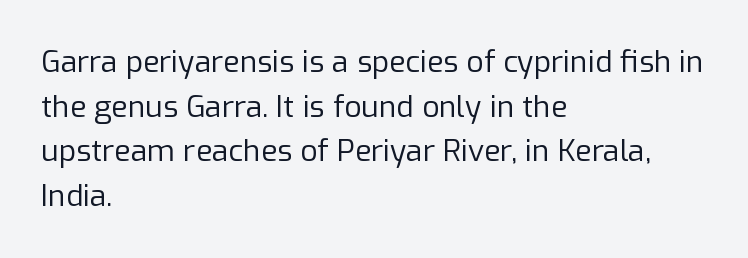
{"serif": "no", "italic": "no", "bold": "no", "weight": "regular", "width": "normal", "stroke_contrast": "low", "x_height": "medium", "monospaced": "no", "underline": "no", "align": "left", "line_spacing": "normal", "line_spacing_ratio": 1.49, "letter_spacing": "normal", "letter_spacing_em": 0.0, "glyph_px": 30}
